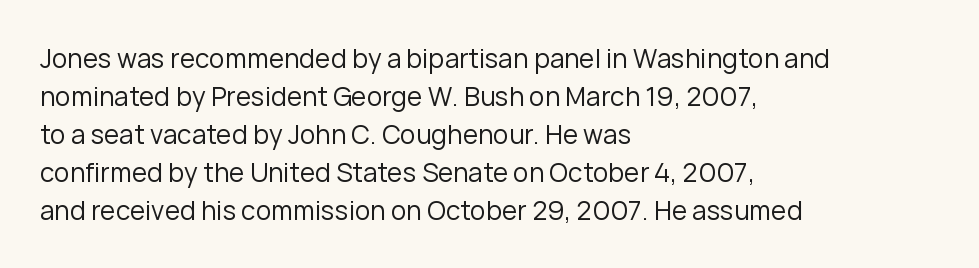
Q: Is the text bold? A: No.
Q: Is the text italic (slanted)? A: No, it is upright.
Q: Is the text underlined? A: No.
Q: How is the paragraph aligned? A: Left-aligned.
Q: Is the spacing between letters normal or unusually wide? A: Normal.
Q: Is the spacing between lines tight, normal or loose? A: Normal.
